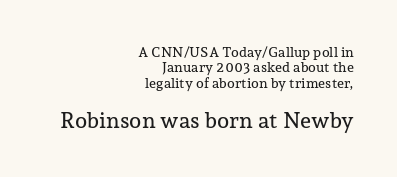
Q: Is the text italic (slanted)? A: No, it is upright.
Q: Is the text underlined? A: No.
Q: How is the paragraph aligned? A: Right-aligned.
Q: Is the spacing between letters normal or unusually wide? A: Normal.
Q: Is the spacing between lines tight, normal or loose? A: Tight.
Q: Which block of text is set in a larger size, the first (top) or the second (bottom)? A: The second (bottom) one.
